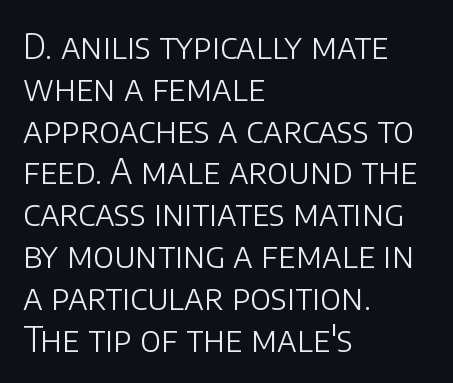
The image shows 34 px light sans-serif type, upright; set left-aligned, line spacing 1.23x, normal letter spacing, not underlined; low stroke contrast and a large x-height.
